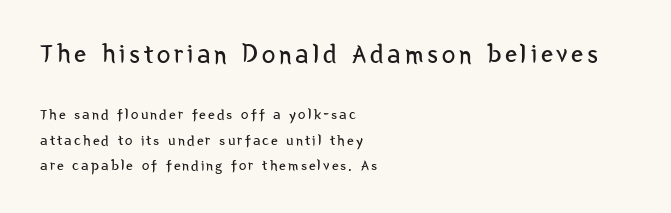
The image shows 27 px text type, upright; set left-aligned, normal line spacing (1.69x), not underlined; the first (top) block is 1.8x larger.
